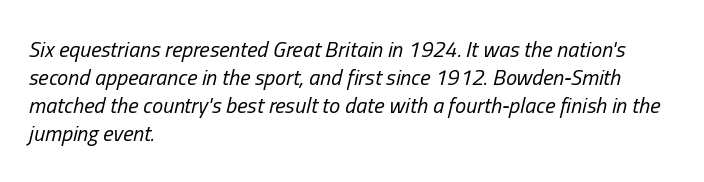
{"italic": "yes", "lean": "right", "slant_degrees": 13, "bold": "no", "underline": "no", "align": "left", "line_spacing": "normal", "line_spacing_ratio": 1.27, "letter_spacing": "normal", "letter_spacing_em": 0.0, "glyph_px": 22}
